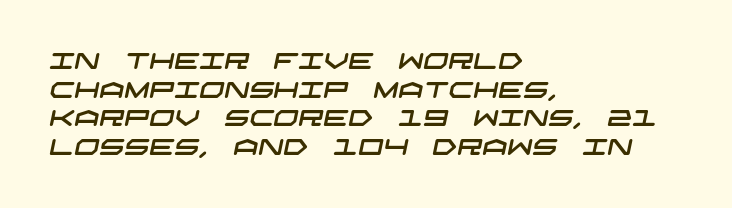
Just letters on the line, the space beneath them empty. This block has exactly the height ordinary leading produces. Letter spacing: default. These lines are set flush left with a ragged right edge.
